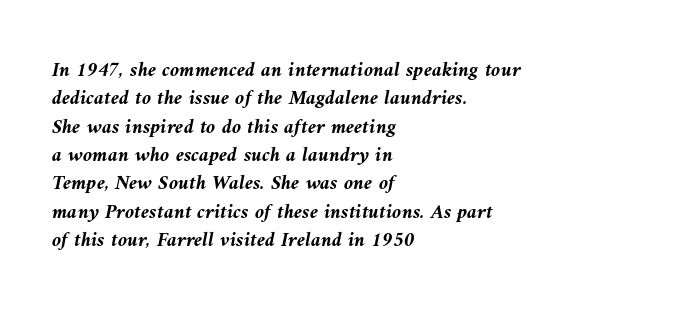
Q: Is the text bold? A: Yes.
Q: Is the text italic (slanted)? A: Yes, it leans left by about 9 degrees.
Q: Is the text underlined? A: No.
Q: How is the paragraph aligned? A: Left-aligned.
Q: Is the spacing between letters normal or unusually wide? A: Normal.
Q: Is the spacing between lines tight, normal or loose? A: Normal.
